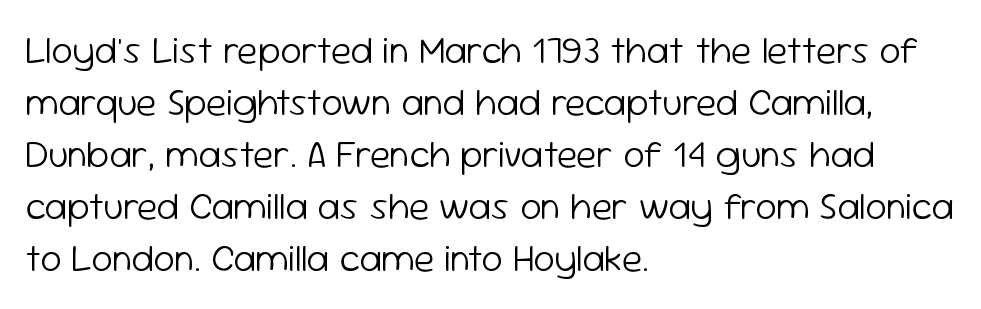
Examine the stroke ends and you'll find no serifs. Short note: letters normally spaced. Looks like regular typesetting: each glyph gets only the width it needs. Is the stroke heavy? The answer is a plain regular-or-lighter. Casual observation: everything's shoved over to the left.
